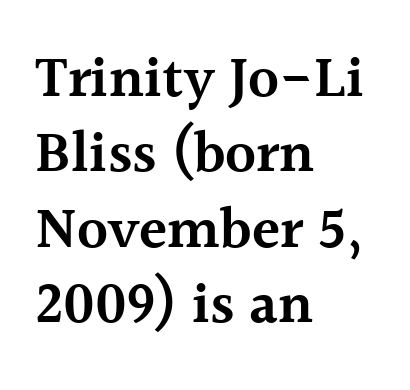
The image shows 58 px semibold serif type, upright; set left-aligned, normal line spacing (1.3x), normal letter spacing, not underlined; a medium x-height.
